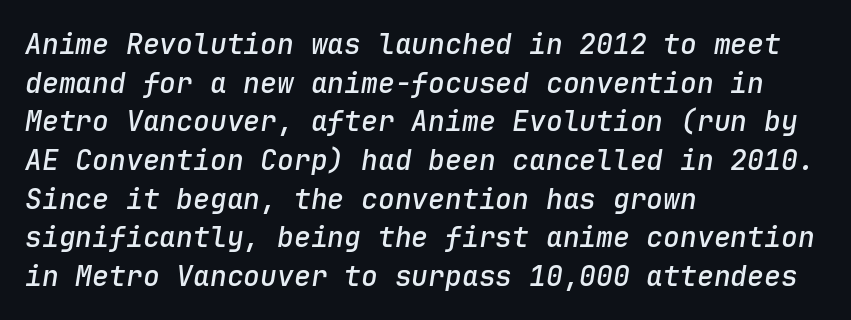
The image shows 28 px semibold type, italic (leaning right), monospaced; set left-aligned, normal line spacing (1.38x), normal letter spacing, not underlined; low stroke contrast and a medium x-height.
